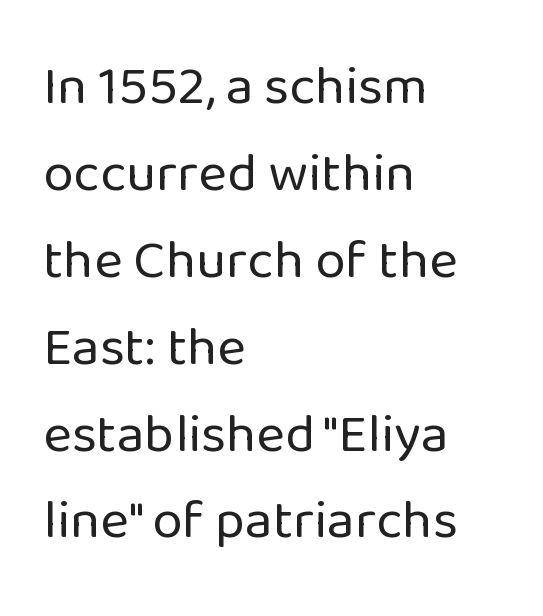
{"serif": "no", "italic": "no", "bold": "no", "weight": "regular", "width": "normal", "stroke_contrast": "low", "x_height": "medium", "monospaced": "no", "underline": "no", "align": "left", "line_spacing": "normal", "line_spacing_ratio": 1.58, "letter_spacing": "normal", "letter_spacing_em": 0.0, "glyph_px": 55}
